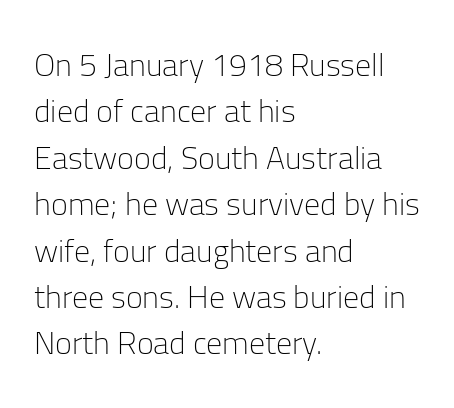
The image shows 32 px light sans-serif type, upright; set left-aligned, normal line spacing (1.45x), normal letter spacing, not underlined; low stroke contrast and a medium x-height.
